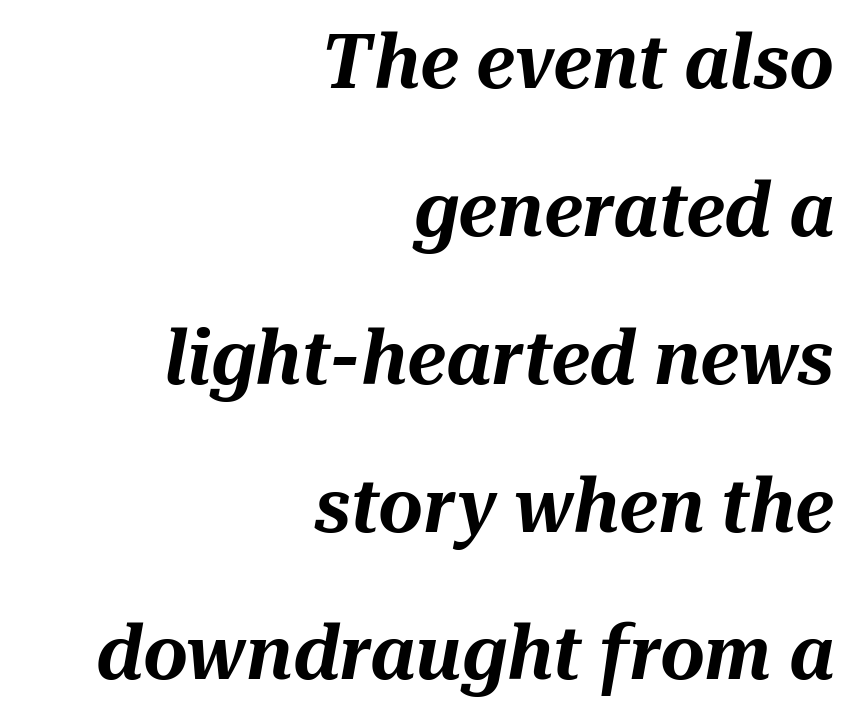
The paragraph shown leans on its right margin. When letters slant like this, we call the style italic. The rendering uses natural spacing where letterforms have individual widths. Widely set lines give the paragraph a tall, airy silhouette. The tracking reads as untouched default to a designer's eye.
